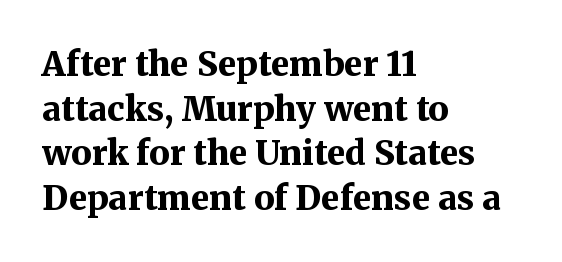
{"serif": "yes", "italic": "no", "bold": "yes", "weight": "bold", "width": "normal", "stroke_contrast": "medium", "x_height": "medium", "monospaced": "no", "underline": "no", "align": "left", "line_spacing": "normal", "line_spacing_ratio": 1.31, "letter_spacing": "normal", "letter_spacing_em": 0.0, "glyph_px": 34}
